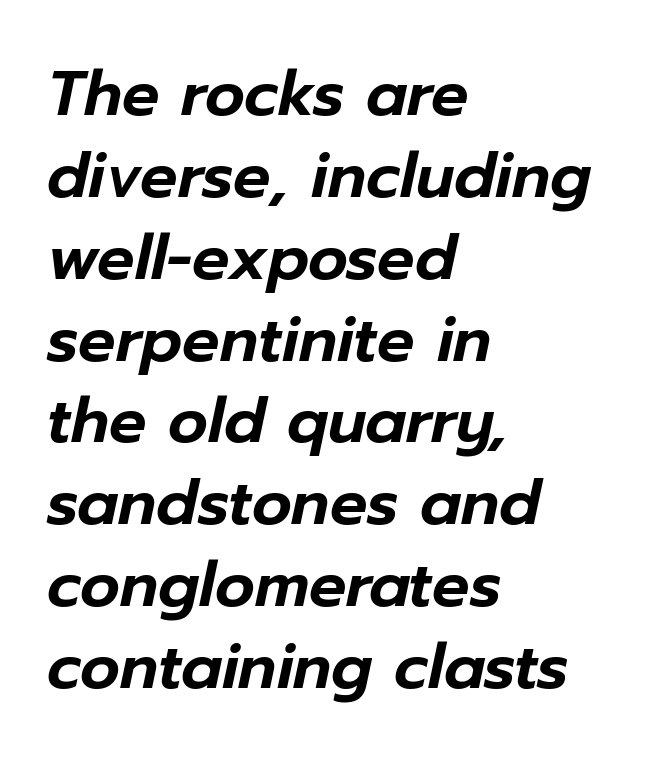
Q: Is the text italic (slanted)? A: Yes, it leans right by about 12 degrees.
Q: Is the text underlined? A: No.
Q: How is the paragraph aligned? A: Left-aligned.
Q: Is the spacing between letters normal or unusually wide? A: Normal.
Q: Is the spacing between lines tight, normal or loose? A: Normal.
Q: Width (condensed, normal, or wide)? A: Normal.
Q: Stroke contrast? A: Low.
Q: x-height? A: Medium.
Q: Monospaced? A: No.
